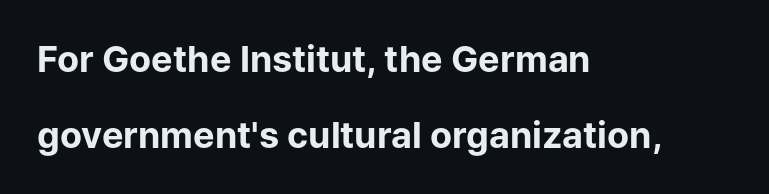
Q: Is the text bold? A: Yes.
Q: Is the text italic (slanted)? A: No, it is upright.
Q: Is the typeface a serif or a sans-serif typeface? A: Sans-serif.
Q: Is the text underlined? A: No.
Q: How is the paragraph aligned? A: Left-aligned.
Q: Is the spacing between letters normal or unusually wide? A: Normal.
Q: Is the spacing between lines tight, normal or loose? A: Loose.
Q: Width (condensed, normal, or wide)? A: Normal.
Q: Stroke contrast? A: Low.
Q: x-height? A: Medium.
Q: Monospaced? A: No.
